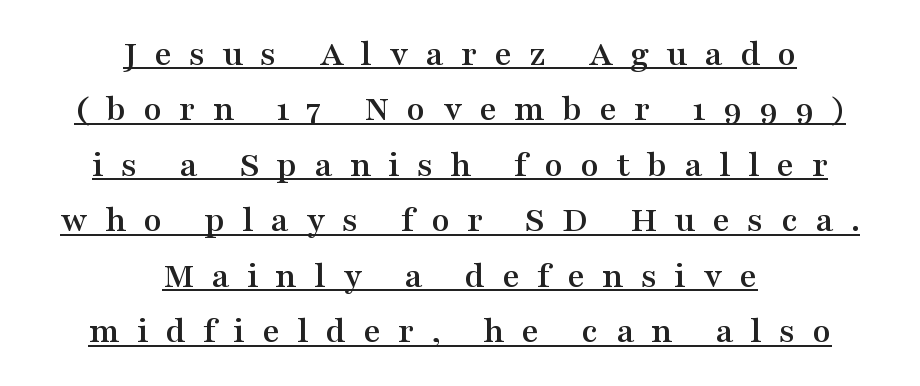
Note the varied advance widths — an 'i' is clearly narrower than an 'm'. Looks like someone drew a line under every word here. Characters follow at a spacing far wider than the type designer built in. The typography opts for an upright posture over an oblique one.
